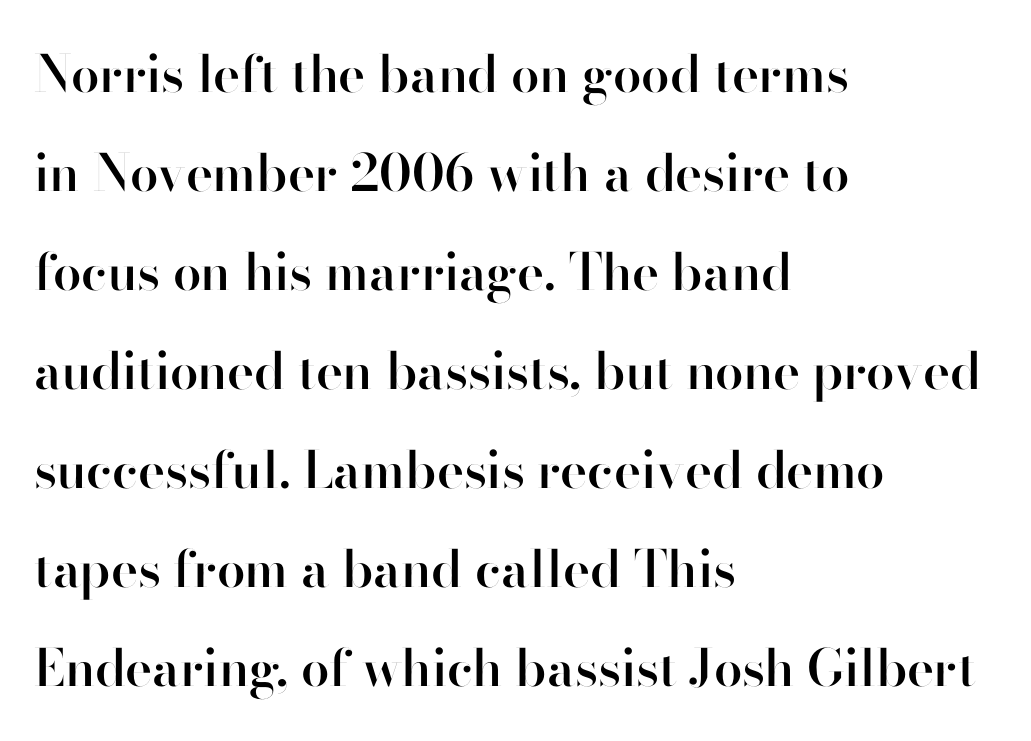
Q: Is the text bold? A: Semi-bold.
Q: Is the text italic (slanted)? A: No, it is upright.
Q: Is the typeface a serif or a sans-serif typeface? A: Sans-serif.
Q: Is the text underlined? A: No.
Q: How is the paragraph aligned? A: Left-aligned.
Q: Is the spacing between letters normal or unusually wide? A: Normal.
Q: Is the spacing between lines tight, normal or loose? A: Loose.
Q: Width (condensed, normal, or wide)? A: Normal.
Q: Stroke contrast? A: High.
Q: x-height? A: Small.
Q: Monospaced? A: No.
